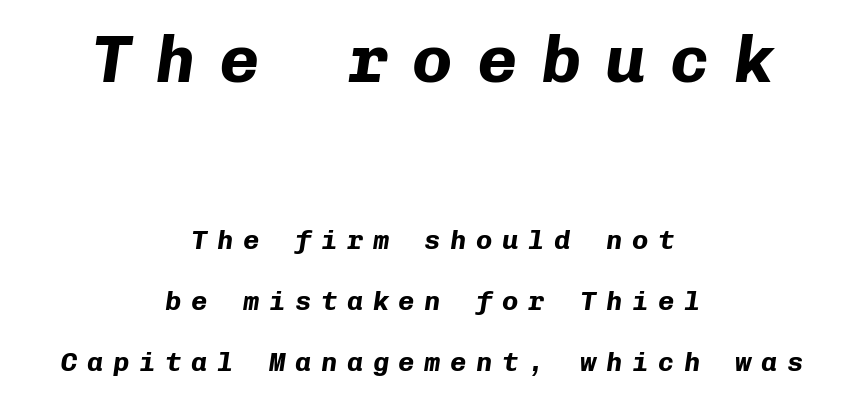
{"italic": "yes", "lean": "right", "slant_degrees": 8, "bold": "yes", "weight": "bold", "width": "normal", "stroke_contrast": "low", "x_height": "medium", "monospaced": "yes", "underline": "no", "align": "center", "line_spacing": "loose", "line_spacing_ratio": 2.25, "letter_spacing": "wide", "letter_spacing_em": 0.36, "larger_block": "first", "size_ratio": 2.48, "glyph_px": 67}
